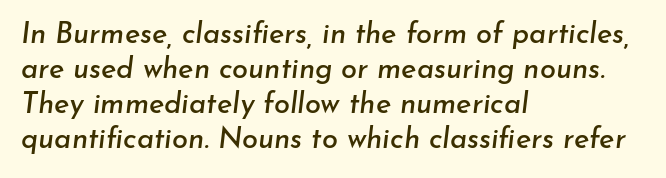
The image shows 29 px text type, italic (leaning right); set left-aligned, line spacing 1.21x, normal letter spacing, not underlined; low stroke contrast and a small x-height.
